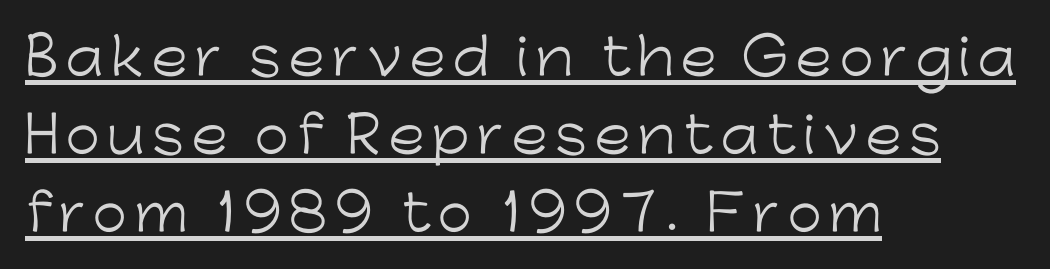
{"serif": "no", "italic": "no", "bold": "no", "weight": "light", "width": "normal", "stroke_contrast": "low", "x_height": "medium", "monospaced": "no", "underline": "yes", "align": "left", "line_spacing": "normal", "line_spacing_ratio": 1.56, "glyph_px": 50}
